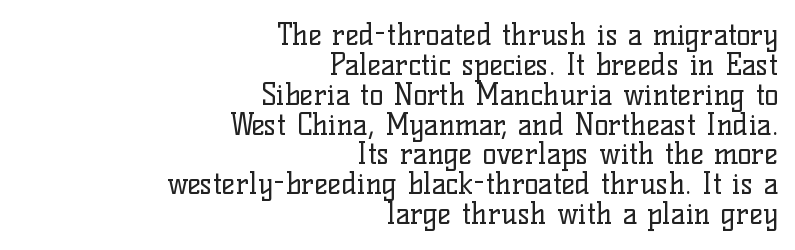
Do the characters align in a grid? No, the font is proportional. Anything drawn beneath the words? Only blank space. Tall strokes in this sample are plumb rather than angled. Serifs: yes, visible at the terminals of the letterforms. Notice how descenders almost collide with the ascenders below — that's tight leading.
